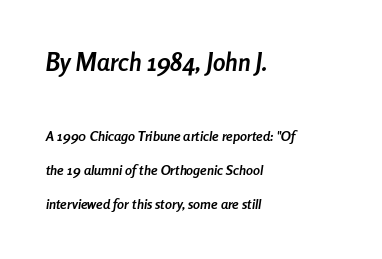
There's an unmistakable incline to the writing here. Baseline-to-baseline distance is far greater than the letter height. Each glyph is drawn with heavy, bold strokes. A clean baseline with only descenders dipping below it. Visually the block forms a straight wall on the left and a jagged coastline on the right. Note: larger setting up top, smaller setting below.
